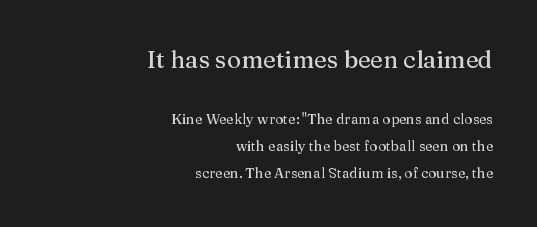
Q: Is the text italic (slanted)? A: No, it is upright.
Q: Is the text underlined? A: No.
Q: How is the paragraph aligned? A: Right-aligned.
Q: Is the spacing between letters normal or unusually wide? A: Normal.
Q: Is the spacing between lines tight, normal or loose? A: Loose.
Q: Which block of text is set in a larger size, the first (top) or the second (bottom)? A: The first (top) one.
